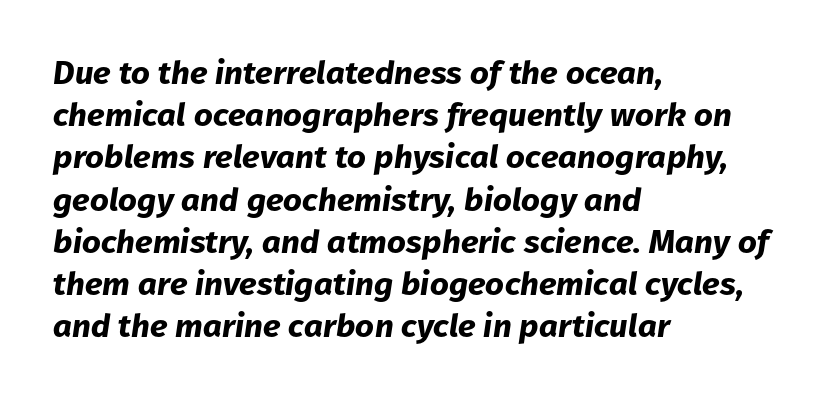
The face used here has the dense, thick strokes of a bold. You could call the tracking neutral — neither tight nor loose. A typesetter would call this proportional, since set widths differ per character. A clean baseline with only descenders dipping below it.
